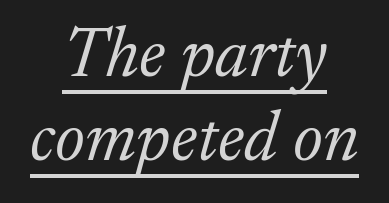
The image shows 70 px light serif type, italic (leaning right); set centered, line spacing 1.2x, normal letter spacing, underlined; low stroke contrast and a medium x-height.
